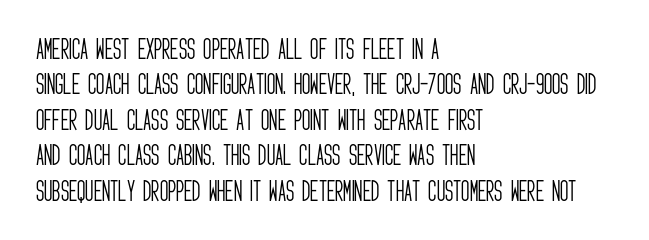
The image shows 23 px text type, upright; set left-aligned, normal line spacing (1.54x), normal letter spacing, not underlined.
